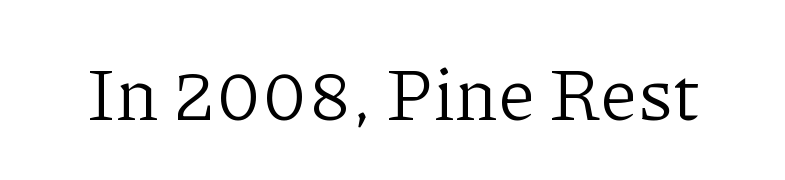
How are the letters spaced? Ordinarily, with no added tracking. The glyphs in this specimen are seriffed. Every character sits straight up, as roman type does. Is this a fixed-width face? No — the glyphs have proportional, varying widths. Lines of text with bare space underneath. The face looks like a standard text weight, possibly lighter.
